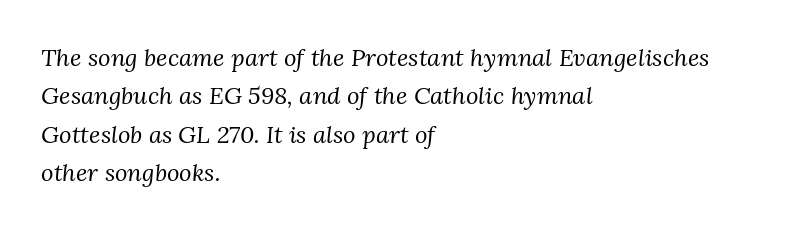
The image shows 24 px text type, italic (leaning right); set left-aligned, normal line spacing (1.6x), normal letter spacing, not underlined.
